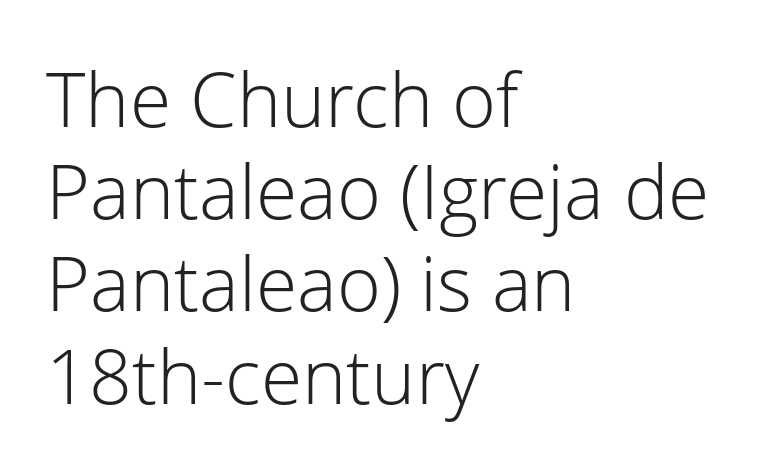
The image shows 75 px light sans-serif type, upright; set left-aligned, line spacing 1.23x, normal letter spacing, not underlined; low stroke contrast and a medium x-height.
